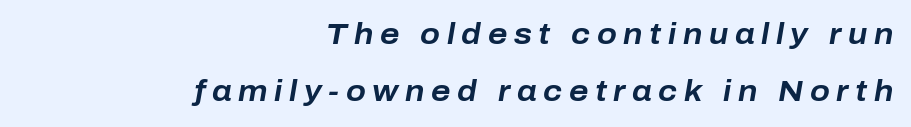
{"italic": "yes", "lean": "right", "slant_degrees": 10, "bold": "yes", "weight": "bold", "width": "normal", "stroke_contrast": "low", "x_height": "medium", "monospaced": "no", "underline": "no", "align": "right", "line_spacing": "loose", "line_spacing_ratio": 1.97, "letter_spacing": "wide", "letter_spacing_em": 0.23, "glyph_px": 29}
